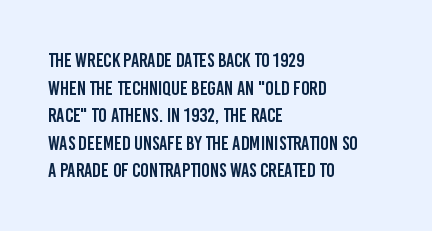
The image shows 20 px text type, upright; set left-aligned, normal line spacing (1.38x), normal letter spacing, not underlined.
